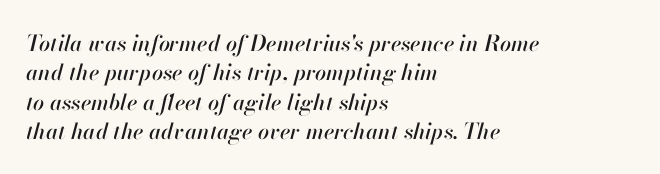
The image shows 22 px text type, italic (leaning right); set left-aligned, normal line spacing (1.33x), normal letter spacing, not underlined.
